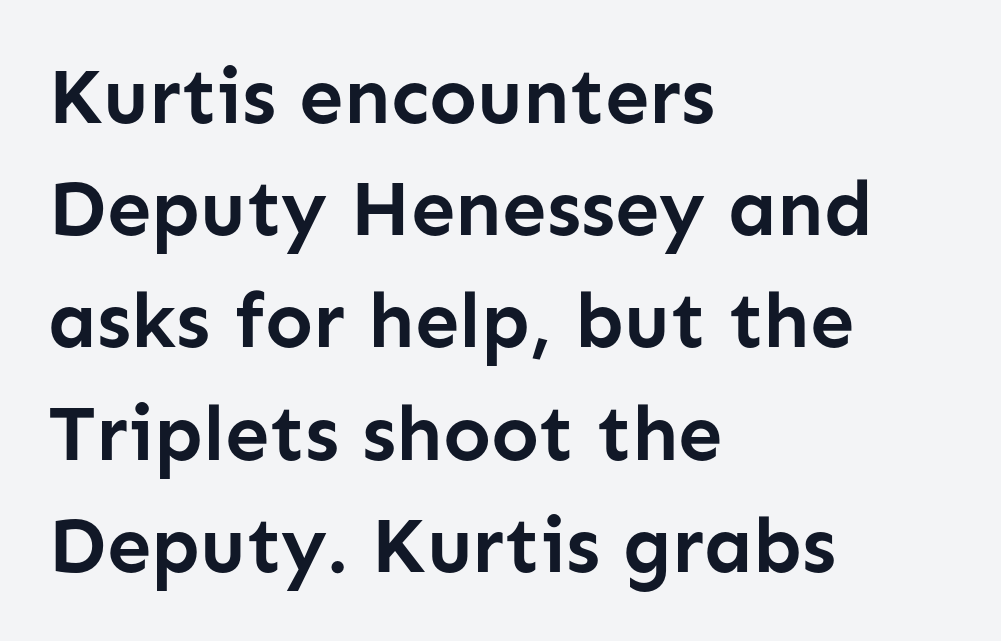
{"serif": "no", "italic": "no", "bold": "yes", "weight": "semibold", "width": "normal", "stroke_contrast": "low", "x_height": "medium", "monospaced": "no", "underline": "no", "align": "left", "line_spacing": "normal", "line_spacing_ratio": 1.42, "letter_spacing": "normal", "letter_spacing_em": 0.0, "glyph_px": 79}
